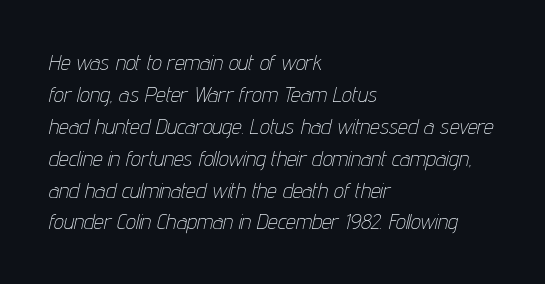
{"italic": "yes", "lean": "right", "slant_degrees": 12, "bold": "no", "underline": "no", "align": "left", "line_spacing": "normal", "line_spacing_ratio": 1.45, "letter_spacing": "normal", "letter_spacing_em": 0.0, "glyph_px": 22}
